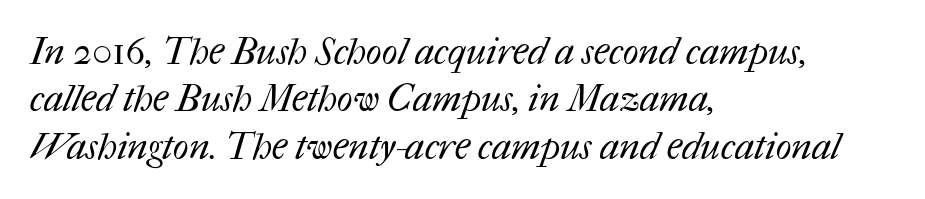
Quick note: interline space is typical. Nobody drew a line under any word here. A typesetter would call this zero additional tracking. The typeface has the unassuming heft of standard copy or less. Spacing verdict: proportional, widths tailored to each character. Does the copy run flush right? No — it runs flush left.
